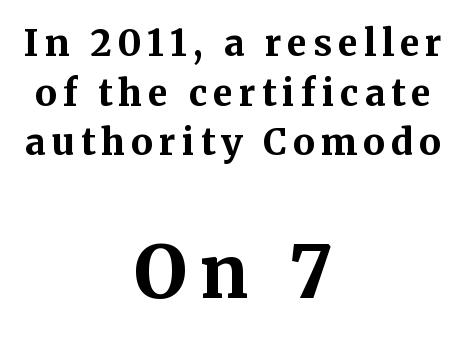
{"serif": "yes", "italic": "no", "bold": "yes", "weight": "bold", "width": "normal", "stroke_contrast": "medium", "x_height": "medium", "monospaced": "no", "underline": "no", "align": "center", "line_spacing": "normal", "line_spacing_ratio": 1.38, "larger_block": "second", "size_ratio": 2.0, "glyph_px": 72}
